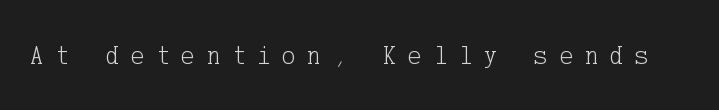
{"italic": "no", "bold": "no", "underline": "no", "letter_spacing": "wide", "letter_spacing_em": 0.44, "glyph_px": 26}
